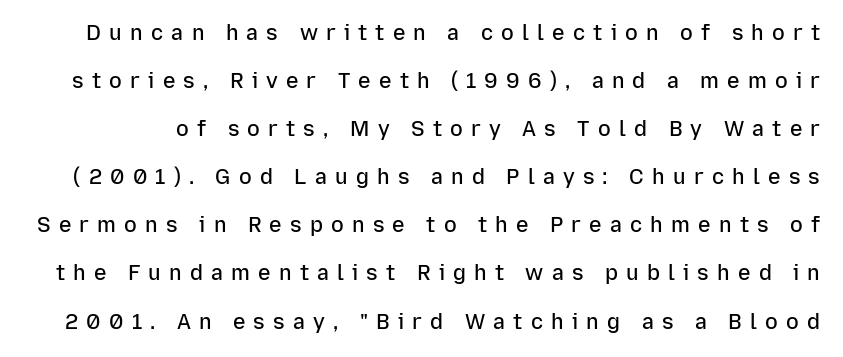
Q: Is the text bold? A: Semi-bold.
Q: Is the text italic (slanted)? A: No, it is upright.
Q: Is the text underlined? A: No.
Q: Is the spacing between letters normal or unusually wide? A: Unusually wide.
Q: Is the spacing between lines tight, normal or loose? A: Loose.
